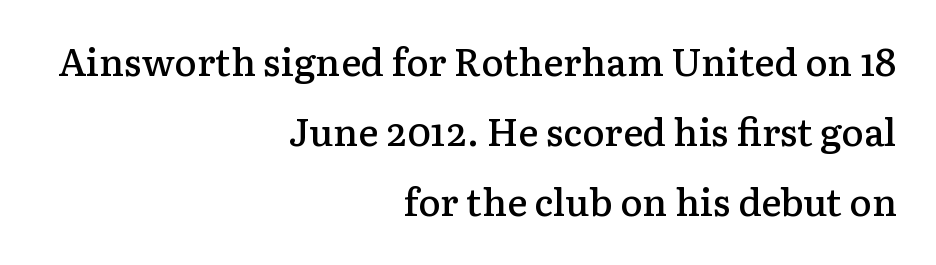
Q: Is the text bold? A: Semi-bold.
Q: Is the text italic (slanted)? A: No, it is upright.
Q: Is the typeface a serif or a sans-serif typeface? A: Serif.
Q: Is the text underlined? A: No.
Q: How is the paragraph aligned? A: Right-aligned.
Q: Is the spacing between letters normal or unusually wide? A: Normal.
Q: Width (condensed, normal, or wide)? A: Normal.
Q: Stroke contrast? A: Low.
Q: x-height? A: Medium.
Q: Monospaced? A: No.
